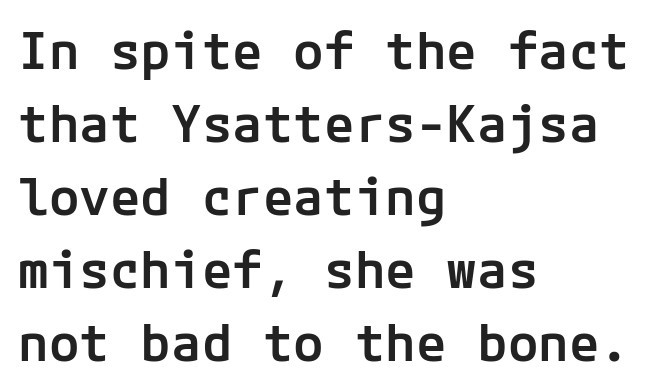
The type family on display is of the sans-serif kind. In CSS terms this would be text-align: left. Clear beneath every line of the passage. Heft: intermediate — a semibold.
